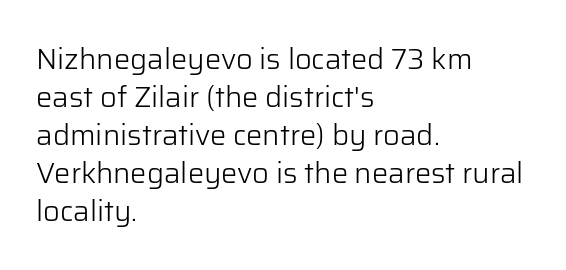
I'd call this a sans setting — the letters go barefoot. Which margin do the lines hug? The left one — the right edge is uneven. The space directly below the letters is spotless. Note the varied advance widths — an 'i' is clearly narrower than an 'm'.
